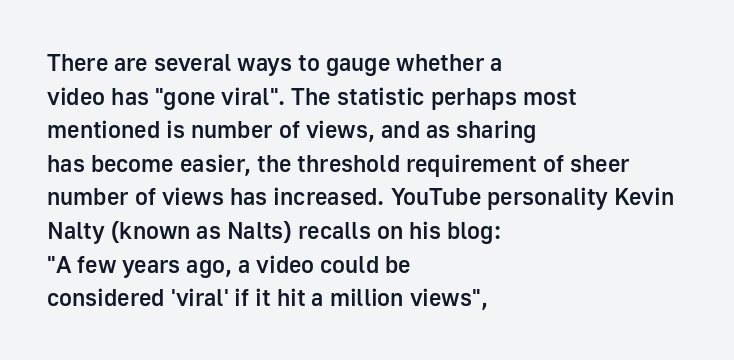
Tall strokes in this sample are plumb rather than angled. Honestly, the letter spacing is just normal — you wouldn't notice it. The foot of each line stays bare and open. The passage shown is semibold, sitting just below true bold. The space between consecutive lines is moderate.
